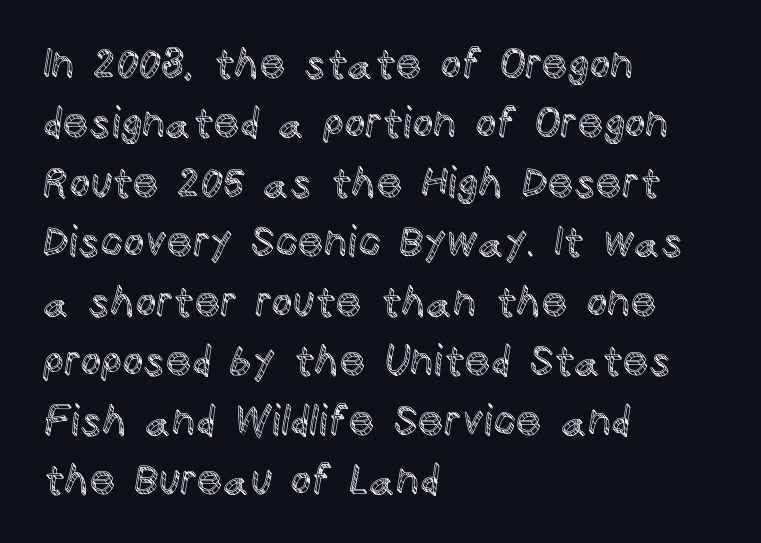
{"width": "normal", "x_height": "large", "monospaced": "no", "underline": "no", "align": "left", "line_spacing": "normal", "line_spacing_ratio": 1.45, "letter_spacing": "normal", "letter_spacing_em": 0.0, "glyph_px": 41}
